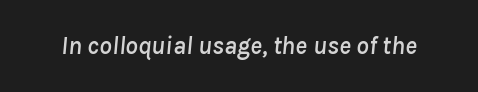
Q: Is the text italic (slanted)? A: Yes, it leans right by about 8 degrees.
Q: Is the text underlined? A: No.
Q: Is the spacing between letters normal or unusually wide? A: Normal.
